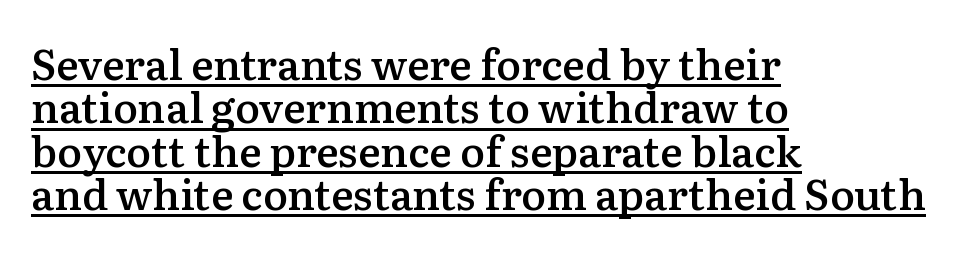
The rag falls on the right side of this text block. The passage shown is typed in a proportional face where columns would drift. This sample uses an upright cut, with every glyph sitting square on the baseline. The sample has been set in demibold, a notch under bold.
